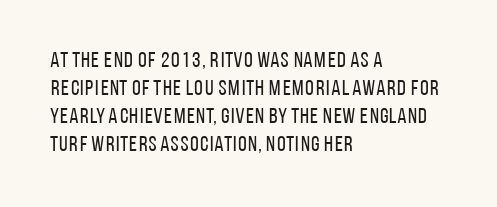
The image shows 22 px text type, upright; set left-aligned, normal line spacing (1.27x), normal letter spacing, not underlined.
